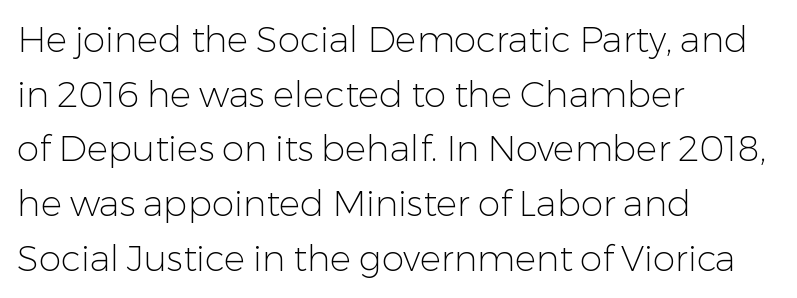
The passage shown is typed in a proportional face where columns would drift. Posture: upright roman. Check where the strokes stop: nothing finishes them off — pure sans. Tracking value appears to be zero — textbook default spacing. Lines of text with bare space underneath. Summary of weight: not heavy and not bold.
